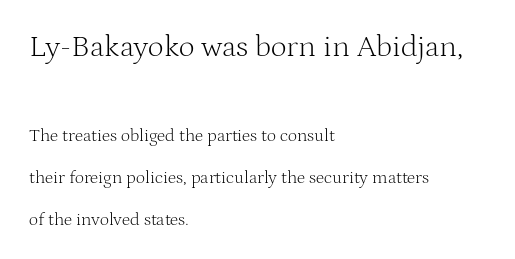
{"serif": "yes", "italic": "no", "bold": "no", "weight": "light", "width": "normal", "stroke_contrast": "medium", "x_height": "medium", "monospaced": "no", "underline": "no", "align": "left", "line_spacing": "loose", "line_spacing_ratio": 2.31, "letter_spacing": "normal", "letter_spacing_em": 0.0, "larger_block": "first", "size_ratio": 1.72, "glyph_px": 31}
